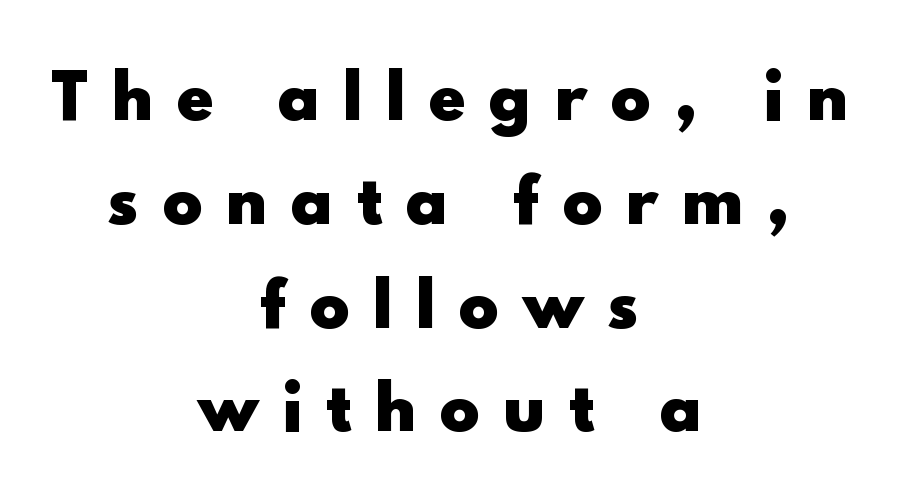
{"serif": "no", "italic": "no", "bold": "yes", "weight": "heavy", "width": "normal", "x_height": "small", "monospaced": "no", "underline": "no", "align": "center", "line_spacing_ratio": 1.73, "letter_spacing": "wide", "letter_spacing_em": 0.41, "glyph_px": 60}
